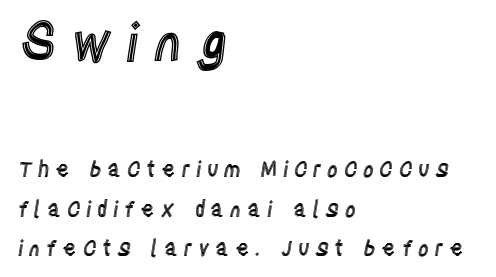
The image shows 53 px condensed type; set left-aligned, line spacing 1.88x, unusually wide letter spacing (+0.26 em), not underlined; the first (top) block is 2.52x larger; a large x-height.
